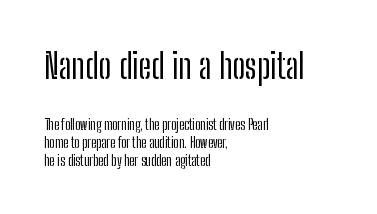
The image shows 35 px condensed sans-serif type, upright; set left-aligned, normal line spacing (1.27x), normal letter spacing, not underlined; the first (top) block is 2.5x larger; low stroke contrast and a medium x-height.
